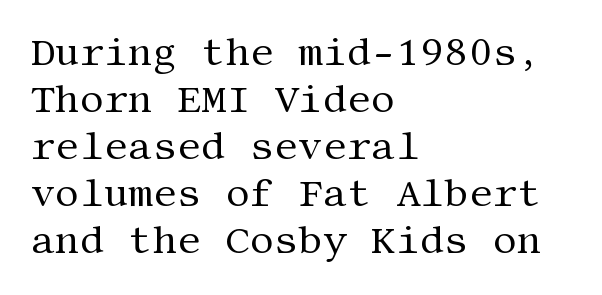
The image shows 38 px regular-weight serif type, upright; set left-aligned, line spacing 1.24x, normal letter spacing, not underlined; medium stroke contrast and a large x-height.
